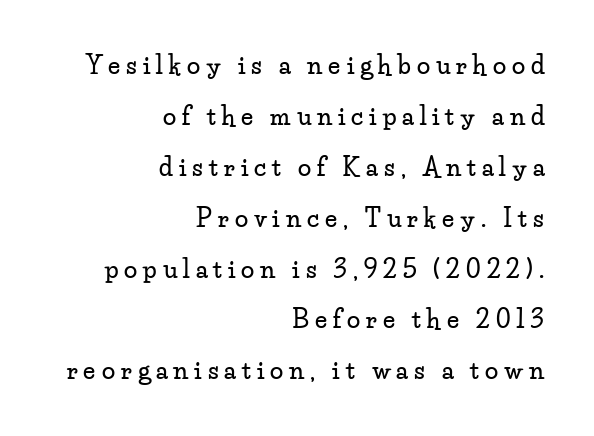
{"italic": "no", "underline": "no", "align": "right", "line_spacing": "loose", "line_spacing_ratio": 2.12, "letter_spacing": "wide", "letter_spacing_em": 0.25, "glyph_px": 24}
